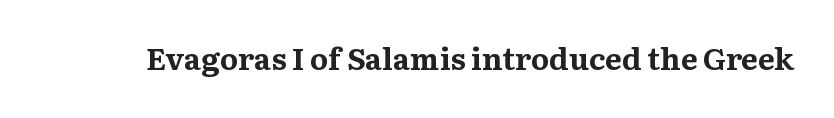
This rendering employs a face with finishing strokes, i.e., a serif. You could not count columns in this text — the font is proportionally spaced. Characters follow at the spacing the type designer built in. Descenders hang freely into open space. A full-strength bold gives these letters their thick strokes. A roman cut, with each character standing at attention.
